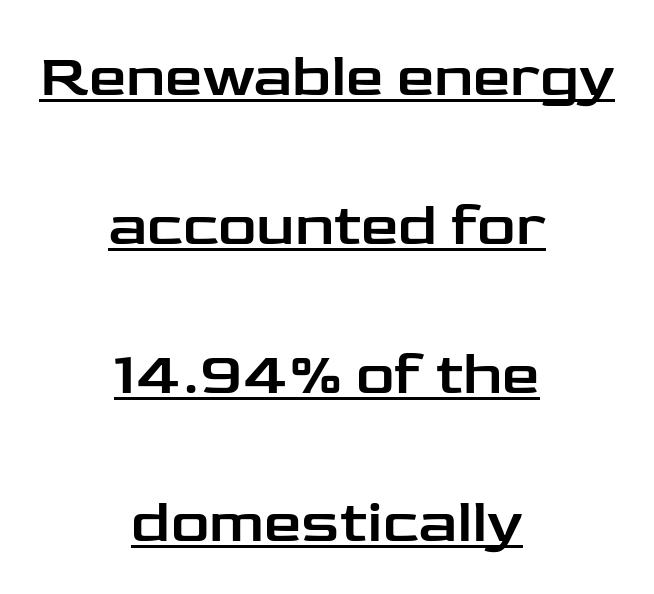
Q: Is the text italic (slanted)? A: No, it is upright.
Q: Is the typeface a serif or a sans-serif typeface? A: Sans-serif.
Q: Is the text underlined? A: Yes.
Q: How is the paragraph aligned? A: Centered.
Q: Is the spacing between letters normal or unusually wide? A: Normal.
Q: Is the spacing between lines tight, normal or loose? A: Loose.
Q: Width (condensed, normal, or wide)? A: Wide.
Q: Stroke contrast? A: Low.
Q: x-height? A: Medium.
Q: Monospaced? A: No.
